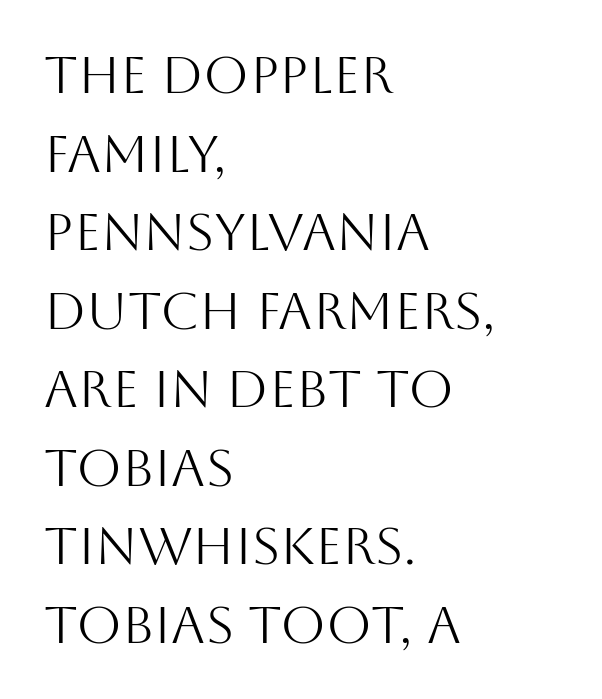
The typesetter chose a ragged-right arrangement here. The specimen omits any rule beneath the text block's lines. Leading: standard. On a weight scale, this lands at 450 or below. The rendering uses natural spacing where letterforms have individual widths.
